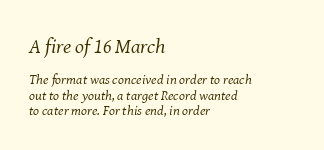
One-word summary of the alignment: left. Leading is clearly below the norm, producing a dense column. Unmarked baselines from the first word to the last. Is this a heavy cut? Hardly; it is regular or lighter.
